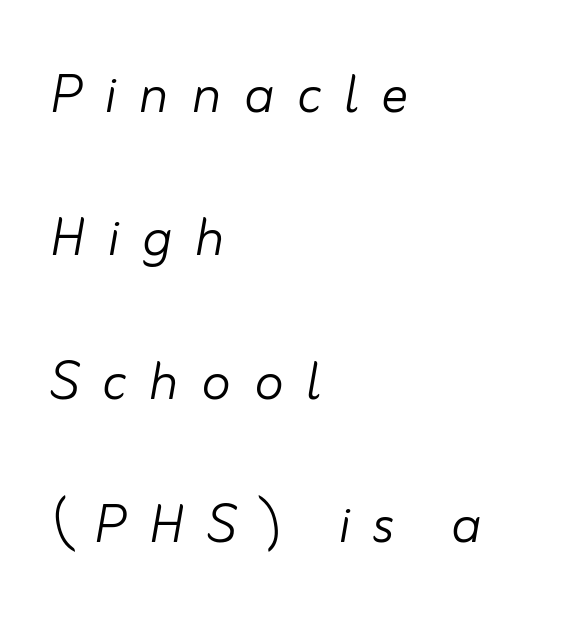
{"italic": "yes", "lean": "right", "slant_degrees": 10, "bold": "no", "weight": "light", "width": "normal", "stroke_contrast": "low", "x_height": "small", "monospaced": "no", "underline": "no", "align": "left", "line_spacing": "loose", "line_spacing_ratio": 2.14, "letter_spacing": "wide", "letter_spacing_em": 0.34, "glyph_px": 67}
